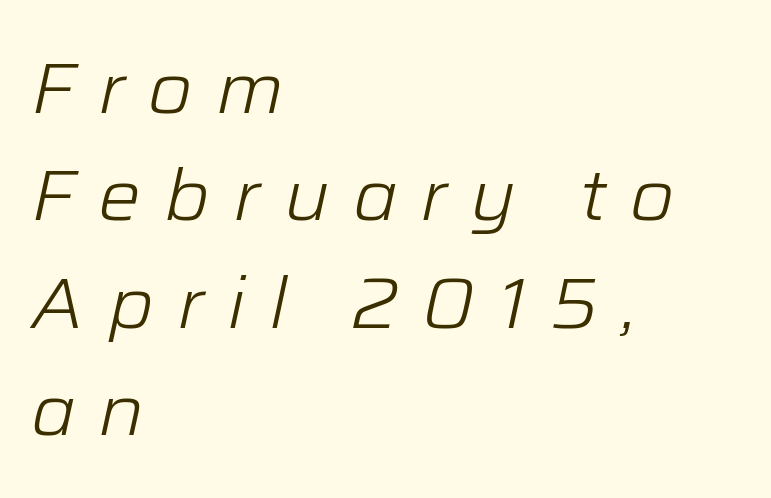
{"italic": "yes", "lean": "right", "slant_degrees": 12, "bold": "no", "weight": "light", "width": "normal", "stroke_contrast": "low", "x_height": "medium", "monospaced": "no", "underline": "no", "align": "left", "line_spacing": "normal", "line_spacing_ratio": 1.49, "letter_spacing": "wide", "letter_spacing_em": 0.32, "glyph_px": 72}
